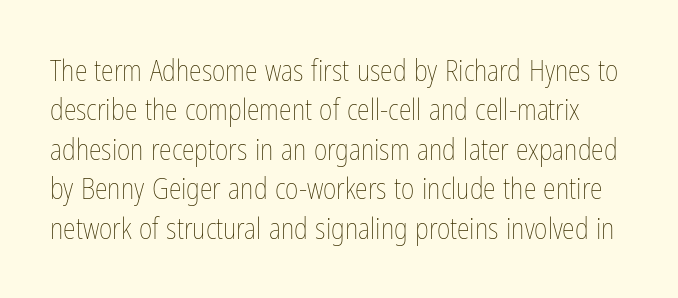
Q: Is the text bold? A: No.
Q: Is the text italic (slanted)? A: No, it is upright.
Q: Is the text underlined? A: No.
Q: Is the spacing between letters normal or unusually wide? A: Normal.
Q: Is the spacing between lines tight, normal or loose? A: Normal.
Q: Width (condensed, normal, or wide)? A: Condensed.
Q: Stroke contrast? A: Low.
Q: x-height? A: Medium.
Q: Monospaced? A: No.
